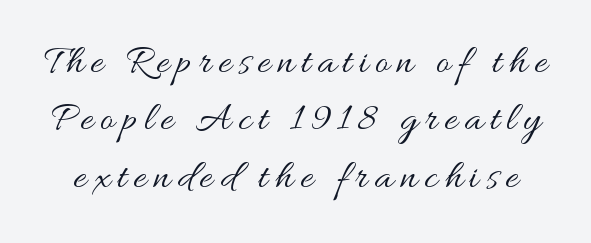
These lines sit exactly where default settings would place them. Letters rest on an invisible, unmarked baseline. Unbolded letterforms with no extra heft. Think of a printed novel: that variable character pitch is what you see here.
